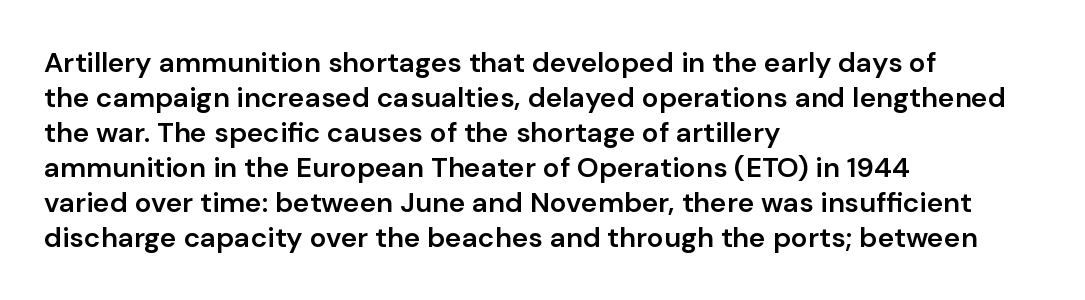
The lines sit at an ordinary, default distance from one another. This rendering features lettering with no underline. Inter-character spacing is left at the font's built-in metrics. Proportional: the letters do not fall into vertical columns. How heavy is the stroke? Medium-heavy — a semibold, shy of bold. The specimen reads as upright at a glance.
